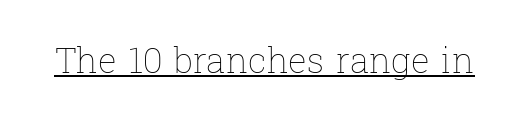
{"italic": "no", "bold": "no", "weight": "thin", "width": "normal", "stroke_contrast": "low", "x_height": "medium", "monospaced": "no", "underline": "yes", "letter_spacing": "normal", "letter_spacing_em": 0.0, "glyph_px": 35}
